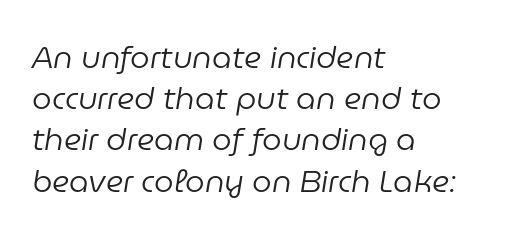
Q: Is the text bold? A: No.
Q: Is the text italic (slanted)? A: Yes, it leans right by about 9 degrees.
Q: Is the text underlined? A: No.
Q: How is the paragraph aligned? A: Left-aligned.
Q: Is the spacing between letters normal or unusually wide? A: Normal.
Q: Is the spacing between lines tight, normal or loose? A: Normal.
Q: Width (condensed, normal, or wide)? A: Normal.
Q: Stroke contrast? A: Low.
Q: x-height? A: Medium.
Q: Monospaced? A: No.
